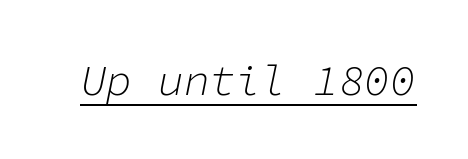
The image shows 43 px light type, italic (leaning right), monospaced; set normal letter spacing, underlined; low stroke contrast and a medium x-height.
